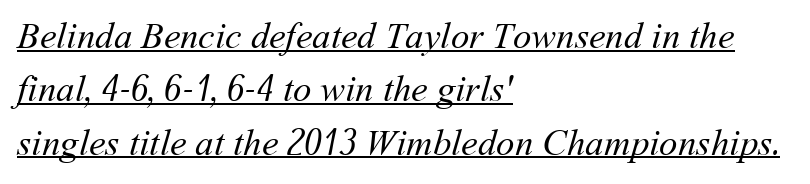
{"bold": "no", "weight": "regular", "width": "normal", "stroke_contrast": "medium", "x_height": "medium", "monospaced": "no", "underline": "yes", "align": "left", "line_spacing": "normal", "line_spacing_ratio": 1.44, "letter_spacing": "normal", "letter_spacing_em": 0.0, "glyph_px": 37}
